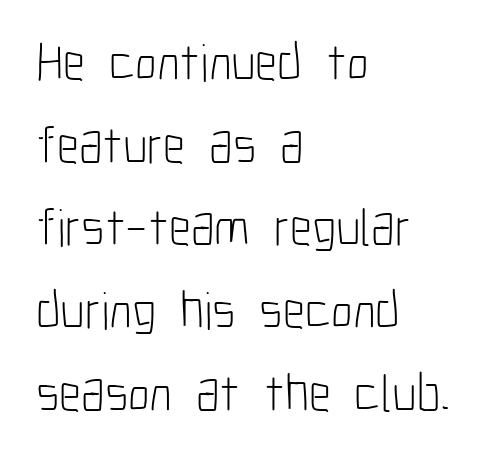
Q: Is the text bold? A: No.
Q: Is the text italic (slanted)? A: No, it is upright.
Q: Is the typeface a serif or a sans-serif typeface? A: Sans-serif.
Q: Is the text underlined? A: No.
Q: How is the paragraph aligned? A: Left-aligned.
Q: Is the spacing between letters normal or unusually wide? A: Normal.
Q: Is the spacing between lines tight, normal or loose? A: Normal.
Q: Width (condensed, normal, or wide)? A: Condensed.
Q: Stroke contrast? A: Low.
Q: x-height? A: Medium.
Q: Monospaced? A: No.
